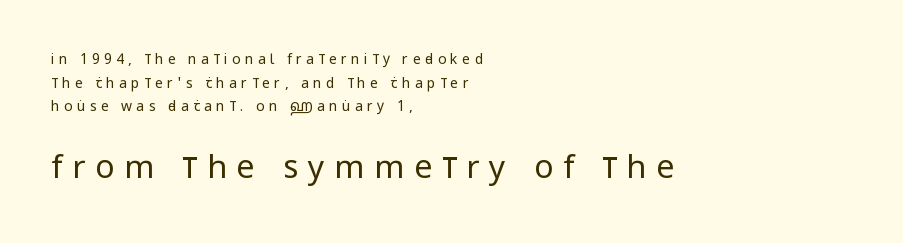
Do the letters lean? They stand straight. The paragraph shown leans on its left margin. Proportional: the letters do not fall into vertical columns. Inter-character spacing is expanded well beyond the font's built-in metrics.
